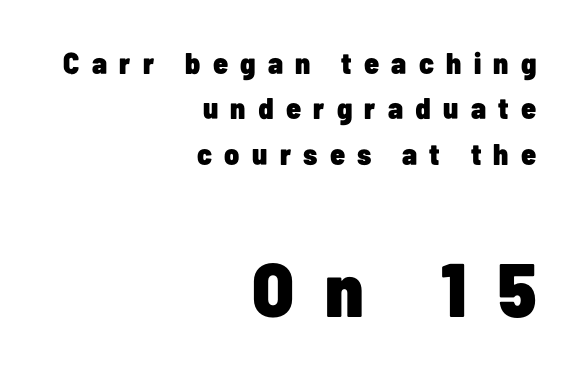
{"serif": "no", "italic": "no", "bold": "yes", "weight": "heavy", "width": "condensed", "stroke_contrast": "low", "x_height": "medium", "monospaced": "no", "underline": "no", "align": "right", "line_spacing": "normal", "line_spacing_ratio": 1.51, "letter_spacing": "wide", "letter_spacing_em": 0.41, "larger_block": "second", "size_ratio": 2.53, "glyph_px": 76}
